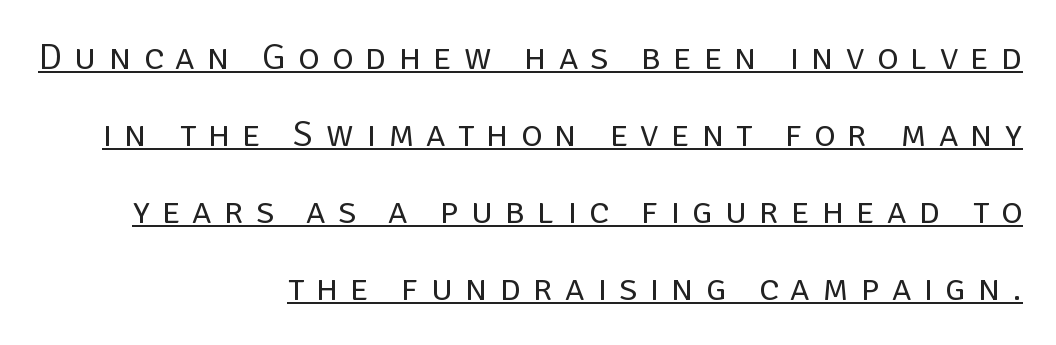
Nope, not italic — everything's standing straight. To sum up the face: it is a sans, with no serifs. Display-style spreading of the glyphs; the letterfit is very open. Compared with a typical body face, this is equally light or lighter still.
